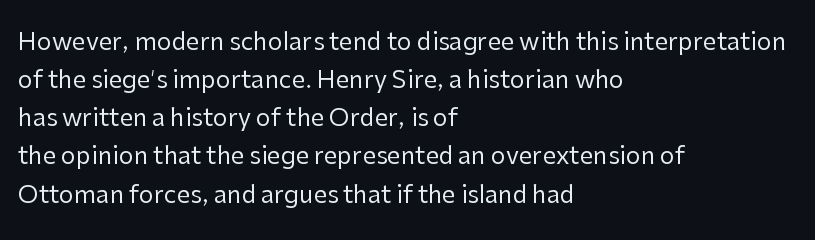
Q: Is the text bold? A: No.
Q: Is the text italic (slanted)? A: No, it is upright.
Q: Is the text underlined? A: No.
Q: How is the paragraph aligned? A: Left-aligned.
Q: Is the spacing between letters normal or unusually wide? A: Normal.
Q: Is the spacing between lines tight, normal or loose? A: Normal.
